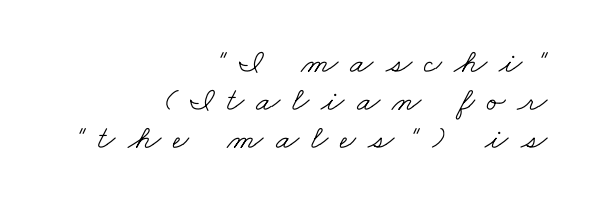
Here the glyphs are tracked loosely, breaking word shapes into spaced letters. Any mark beneath the type? The region is blank. Varying glyph widths throughout — classic text-font behaviour. Honestly, the rows look squashed on top of each other.
